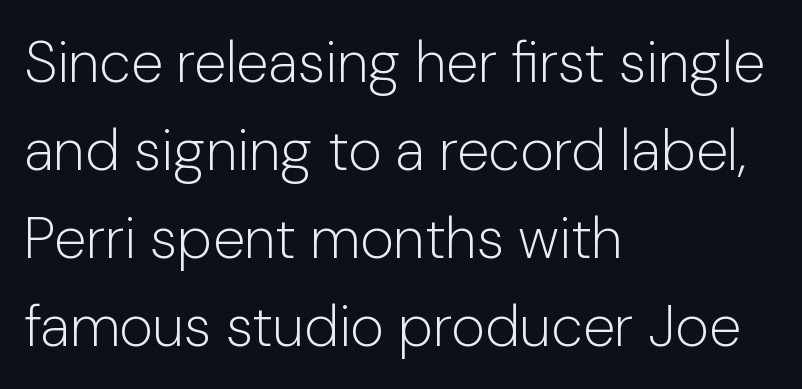
Spacing verdict: proportional, widths tailored to each character. Has an underline been added? It has not. The leading is moderate, giving the passage an even texture. The type sits square on the baseline with zero lean. Observe the ordinary spacing: letters are neighbours, not strangers.
